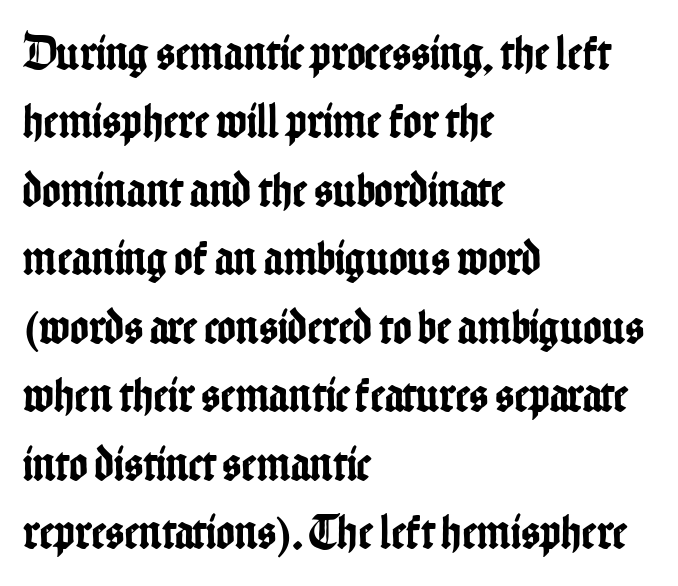
The image shows 50 px condensed sans-serif type, upright; set left-aligned, normal line spacing (1.37x), normal letter spacing, not underlined; low stroke contrast and a medium x-height.
